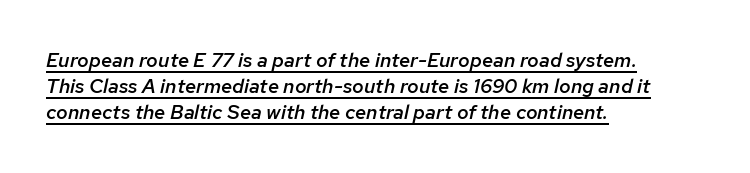
Default kerning and tracking; the words read as compact shapes. The font's italic variant was chosen for this text. Underlined type. Emphasis by weight is partial: semibold. Caption: multi-line text, flush left, ragged right. This block has exactly the height ordinary leading produces.
